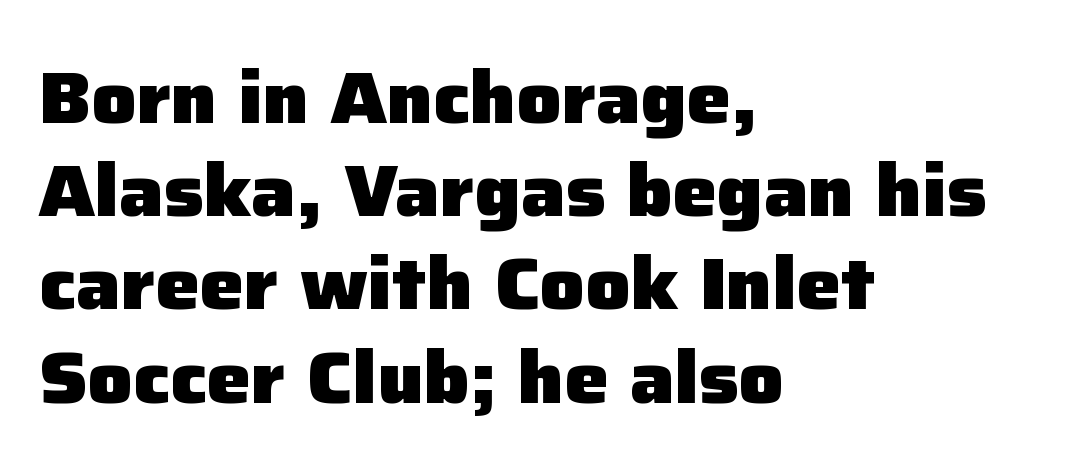
Words appear dense and cohesive because spacing is normal. The font is running at its bold setting. Are there feet on the stems? There aren't — it's a sans. Lines of text with bare space underneath.
